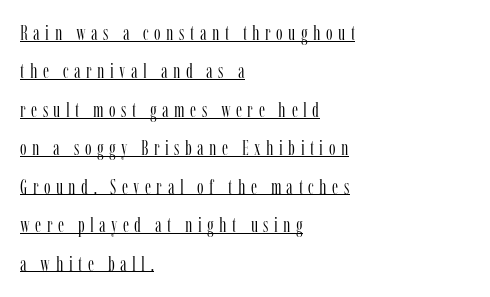
A baseline rule has been typeset under these characters. The compositor pushed each line to the left boundary. Observe the wide spacing: letters keep a clear distance from each other. Posture: straight, roman, zero tilt. Letters have the restrained weight of plain body copy at most.
